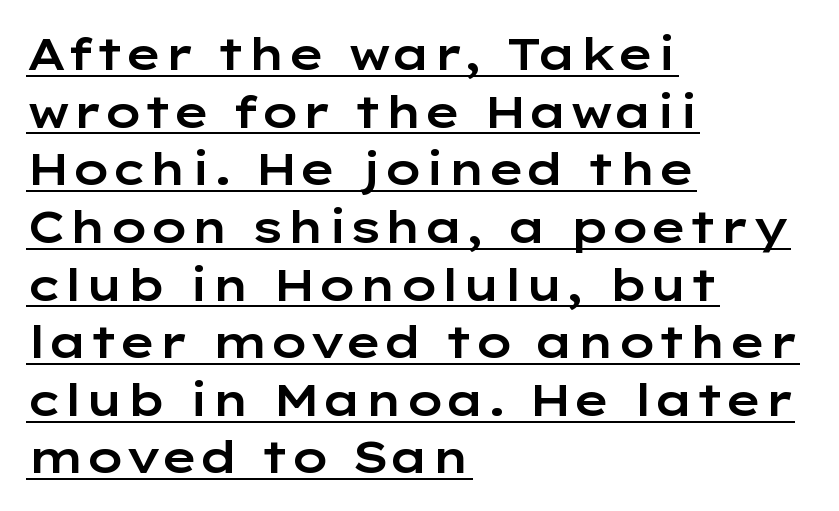
Looks like regular typesetting: each glyph gets only the width it needs. Look at the tracking — it's just the regular setting, nothing added. Each line starts at the same left margin while the right side varies. The passage shown stacks its lines at a standard gap.
